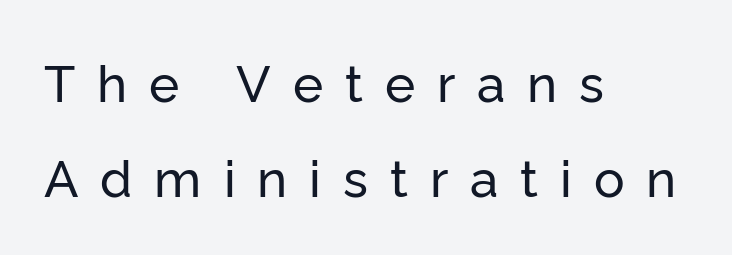
Q: Is the text italic (slanted)? A: No, it is upright.
Q: Is the typeface a serif or a sans-serif typeface? A: Sans-serif.
Q: Is the text underlined? A: No.
Q: How is the paragraph aligned? A: Left-aligned.
Q: Is the spacing between letters normal or unusually wide? A: Unusually wide.
Q: Width (condensed, normal, or wide)? A: Normal.
Q: Stroke contrast? A: Low.
Q: x-height? A: Medium.
Q: Monospaced? A: No.
